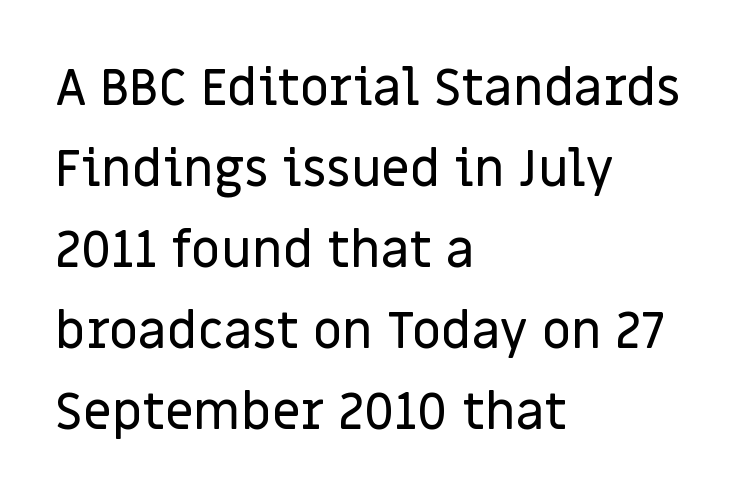
A student would call this left alignment; a typographer would say flush left, rag right. A typesetter would call this leading conventional body-copy spacing. Nope, no serifs anywhere on these letters. Nobody touched the tracking dial on this one.
